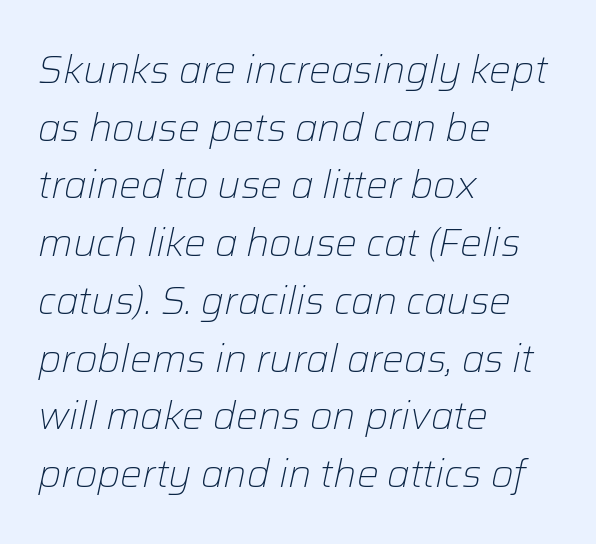
Italic: yes, the glyphs are oblique. Vertical stems look standard width or narrower in stroke. The typesetter chose a ragged-right arrangement here. Letters rest on an invisible, unmarked baseline.
